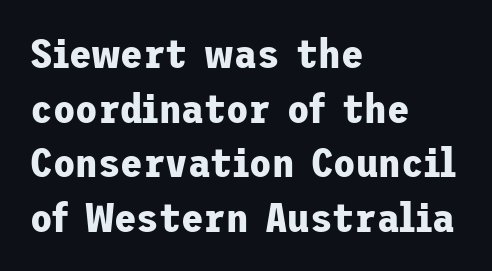
Q: Is the text bold? A: Yes.
Q: Is the text italic (slanted)? A: No, it is upright.
Q: Is the typeface a serif or a sans-serif typeface? A: Sans-serif.
Q: Is the text underlined? A: No.
Q: How is the paragraph aligned? A: Left-aligned.
Q: Is the spacing between letters normal or unusually wide? A: Normal.
Q: Is the spacing between lines tight, normal or loose? A: Normal.
Q: Width (condensed, normal, or wide)? A: Normal.
Q: Stroke contrast? A: Low.
Q: x-height? A: Medium.
